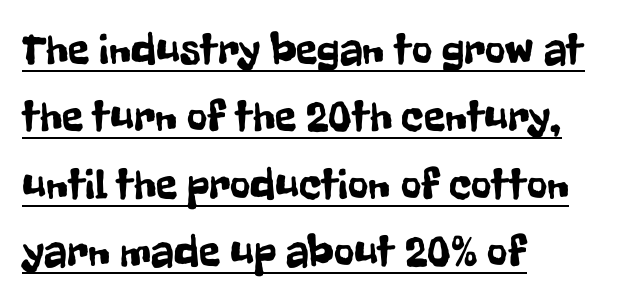
Q: Is the text italic (slanted)? A: No, it is upright.
Q: Is the typeface a serif or a sans-serif typeface? A: Sans-serif.
Q: Is the text underlined? A: Yes.
Q: How is the paragraph aligned? A: Left-aligned.
Q: Is the spacing between letters normal or unusually wide? A: Normal.
Q: Is the spacing between lines tight, normal or loose? A: Normal.
Q: Width (condensed, normal, or wide)? A: Condensed.
Q: Stroke contrast? A: Low.
Q: x-height? A: Medium.
Q: Monospaced? A: No.
